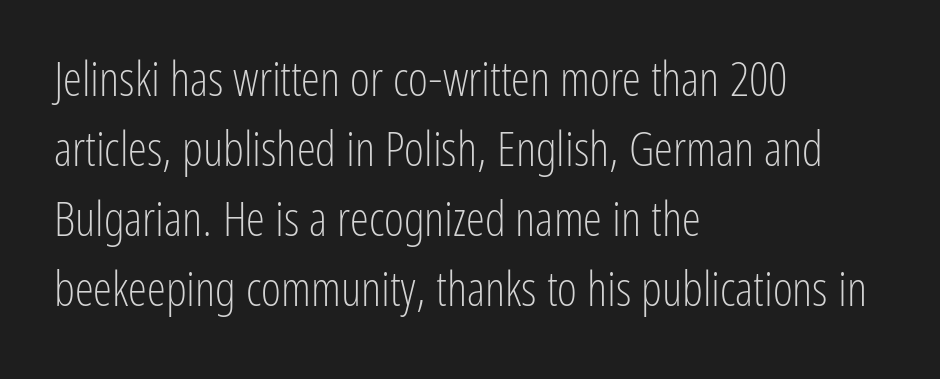
{"serif": "no", "italic": "no", "bold": "no", "weight": "light", "width": "condensed", "stroke_contrast": "low", "x_height": "medium", "monospaced": "no", "underline": "no", "align": "left", "line_spacing": "normal", "line_spacing_ratio": 1.46, "letter_spacing": "normal", "letter_spacing_em": 0.0, "glyph_px": 48}
